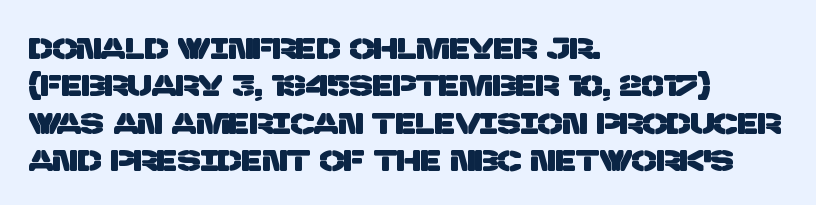
{"serif": "no", "width": "normal", "stroke_contrast": "low", "x_height": "large", "monospaced": "no", "underline": "no", "align": "left", "line_spacing": "normal", "line_spacing_ratio": 1.29, "letter_spacing": "normal", "letter_spacing_em": 0.0, "glyph_px": 29}
